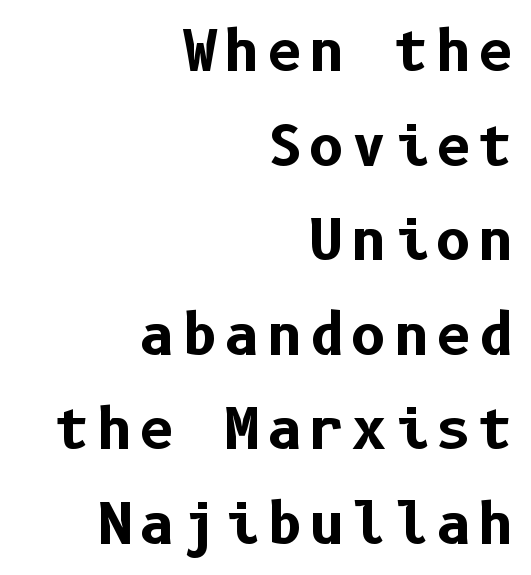
All the whitespace from short lines collects on the left. The rendering uses a bold face; every stroke is thick and dark. Beneath every word, the page is bare. Italic: no, the glyphs are upright roman. The passage shown is typeset with a sans-serif family.
